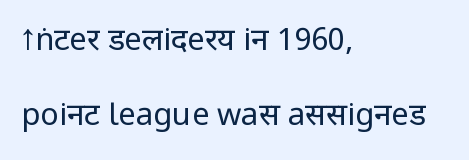
Q: Is the text bold? A: No.
Q: Is the text italic (slanted)? A: No, it is upright.
Q: Is the typeface a serif or a sans-serif typeface? A: Sans-serif.
Q: Is the text underlined? A: No.
Q: How is the paragraph aligned? A: Left-aligned.
Q: Is the spacing between letters normal or unusually wide? A: Normal.
Q: Is the spacing between lines tight, normal or loose? A: Loose.
Q: Width (condensed, normal, or wide)? A: Condensed.
Q: Stroke contrast? A: Low.
Q: x-height? A: Large.
Q: Monospaced? A: No.
